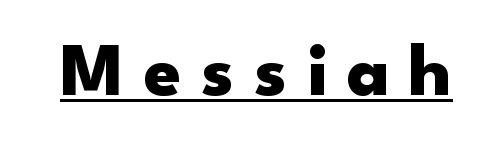
{"serif": "no", "italic": "no", "bold": "yes", "weight": "heavy", "width": "wide", "stroke_contrast": "low", "x_height": "small", "monospaced": "no", "underline": "yes", "letter_spacing": "wide", "letter_spacing_em": 0.26, "glyph_px": 75}
